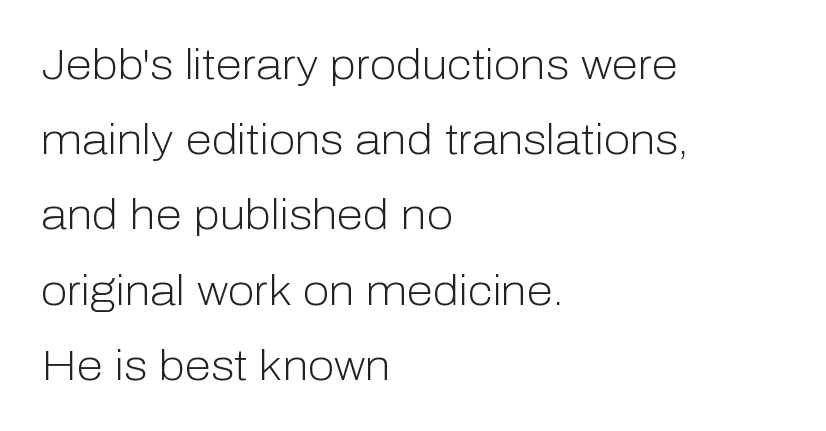
The image shows 43 px light sans-serif type, upright; set left-aligned, line spacing 1.75x, normal letter spacing, not underlined; low stroke contrast and a medium x-height.
